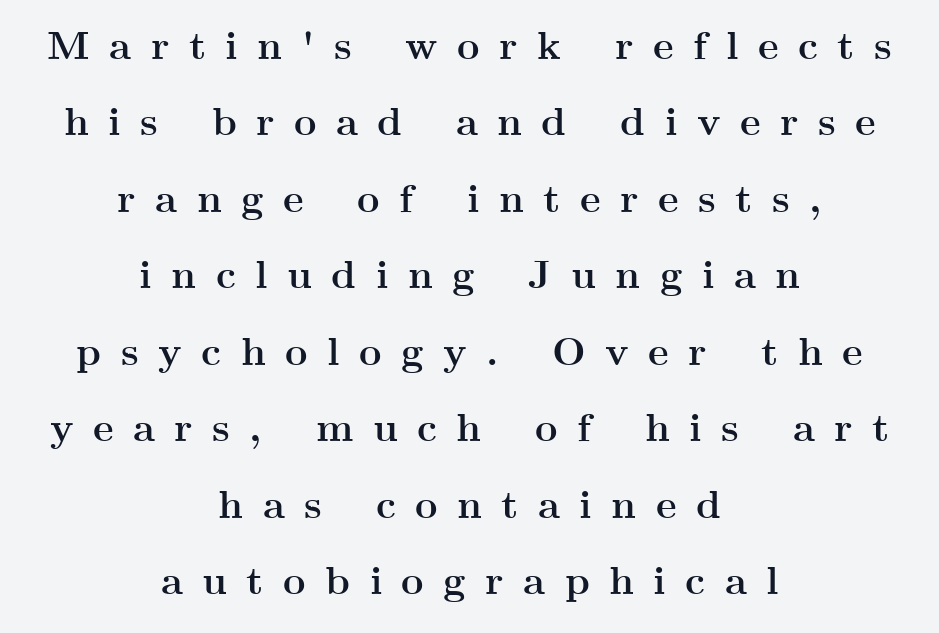
Q: Is the text bold? A: Yes.
Q: Is the text italic (slanted)? A: No, it is upright.
Q: Is the typeface a serif or a sans-serif typeface? A: Serif.
Q: Is the text underlined? A: No.
Q: How is the paragraph aligned? A: Centered.
Q: Is the spacing between letters normal or unusually wide? A: Unusually wide.
Q: Is the spacing between lines tight, normal or loose? A: Loose.
Q: Width (condensed, normal, or wide)? A: Wide.
Q: Stroke contrast? A: Medium.
Q: x-height? A: Small.
Q: Monospaced? A: No.
